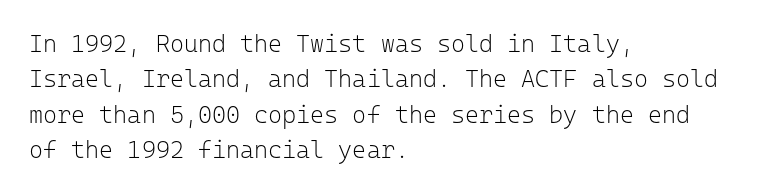
{"italic": "no", "bold": "no", "underline": "no", "align": "left", "line_spacing": "normal", "line_spacing_ratio": 1.47, "letter_spacing": "normal", "letter_spacing_em": 0.0, "glyph_px": 24}
